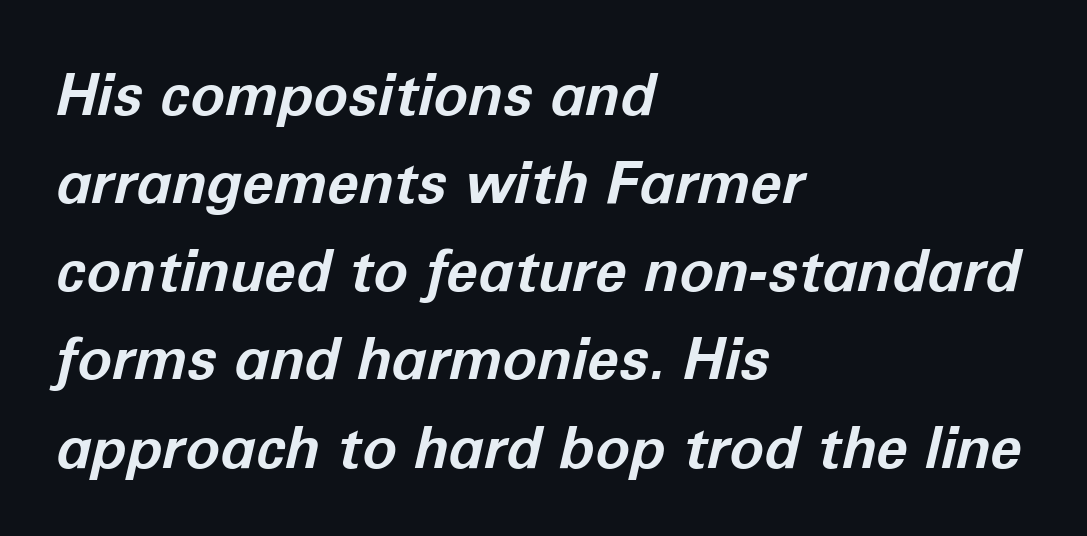
{"italic": "yes", "lean": "right", "slant_degrees": 12, "bold": "yes", "weight": "bold", "width": "normal", "stroke_contrast": "low", "x_height": "medium", "monospaced": "no", "underline": "no", "align": "left", "line_spacing": "normal", "line_spacing_ratio": 1.52, "letter_spacing": "normal", "letter_spacing_em": 0.0, "glyph_px": 58}
